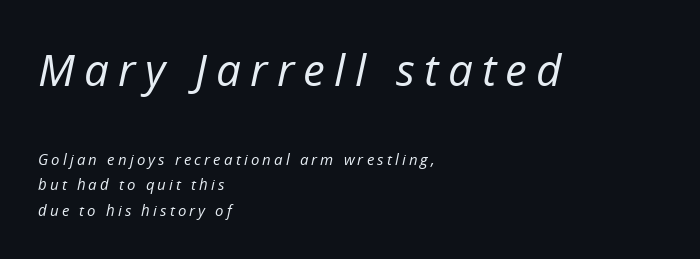
Q: Is the text bold? A: No.
Q: Is the text italic (slanted)? A: Yes, it leans right by about 12 degrees.
Q: Is the text underlined? A: No.
Q: How is the paragraph aligned? A: Left-aligned.
Q: Is the spacing between letters normal or unusually wide? A: Unusually wide.
Q: Is the spacing between lines tight, normal or loose? A: Normal.
Q: Which block of text is set in a larger size, the first (top) or the second (bottom)? A: The first (top) one.
Q: Width (condensed, normal, or wide)? A: Normal.
Q: Stroke contrast? A: Low.
Q: x-height? A: Medium.
Q: Monospaced? A: No.
